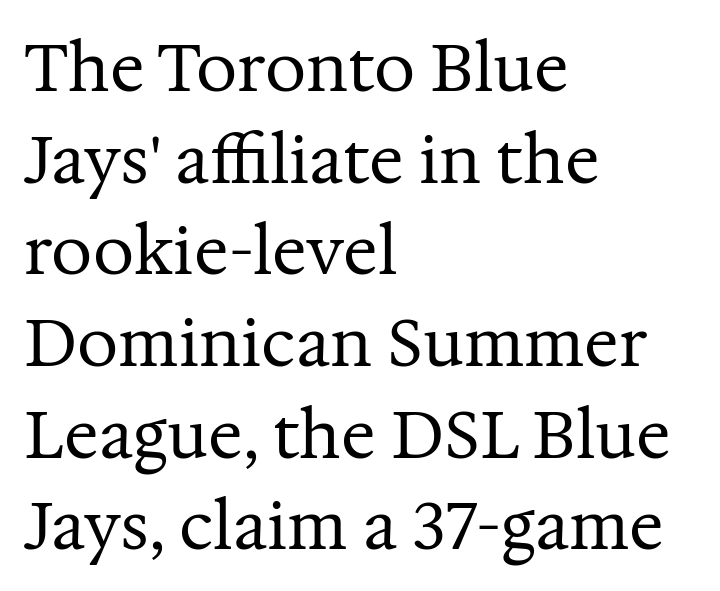
The image shows 65 px regular-weight serif type, upright; set left-aligned, normal line spacing (1.41x), normal letter spacing, not underlined; medium stroke contrast and a medium x-height.
